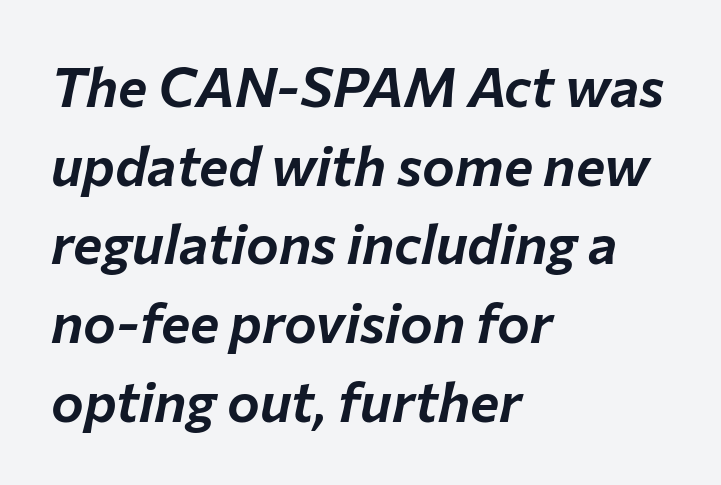
The image shows 55 px text type, italic (leaning right); set left-aligned, normal line spacing (1.43x), normal letter spacing, not underlined; low stroke contrast and a medium x-height.
